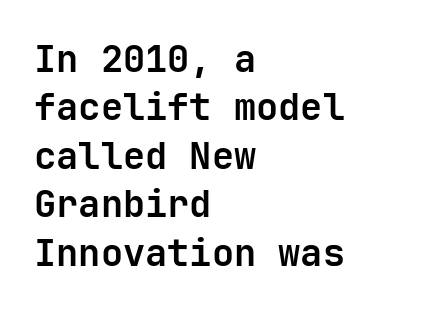
Q: Is the text bold? A: Yes.
Q: Is the text italic (slanted)? A: No, it is upright.
Q: Is the typeface a serif or a sans-serif typeface? A: Sans-serif.
Q: Is the text underlined? A: No.
Q: How is the paragraph aligned? A: Left-aligned.
Q: Is the spacing between letters normal or unusually wide? A: Normal.
Q: Is the spacing between lines tight, normal or loose? A: Normal.
Q: Width (condensed, normal, or wide)? A: Normal.
Q: Stroke contrast? A: Low.
Q: x-height? A: Medium.
Q: Monospaced? A: Yes.
